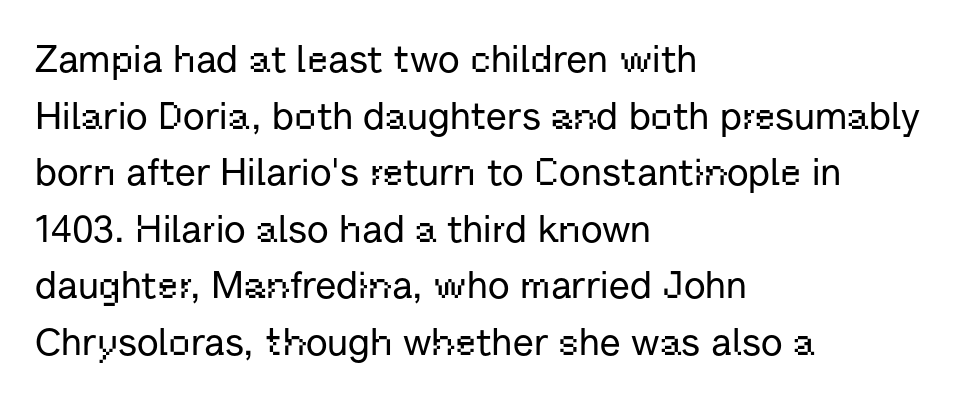
Q: Is the text italic (slanted)? A: No, it is upright.
Q: Is the typeface a serif or a sans-serif typeface? A: Sans-serif.
Q: Is the text underlined? A: No.
Q: How is the paragraph aligned? A: Left-aligned.
Q: Is the spacing between letters normal or unusually wide? A: Normal.
Q: Is the spacing between lines tight, normal or loose? A: Normal.
Q: Width (condensed, normal, or wide)? A: Normal.
Q: Stroke contrast? A: Low.
Q: x-height? A: Medium.
Q: Monospaced? A: No.
